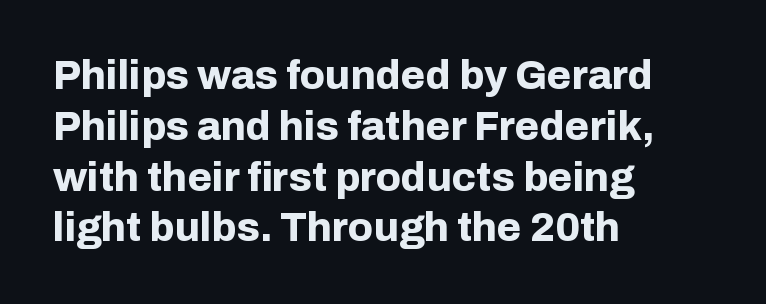
Honestly, the letter spacing is just normal — you wouldn't notice it. Unmarked baselines from the first word to the last. Horizontal bands of white between lines are of average thickness. The face used here has the dense, thick strokes of a bold. The specimen reads as upright at a glance.
